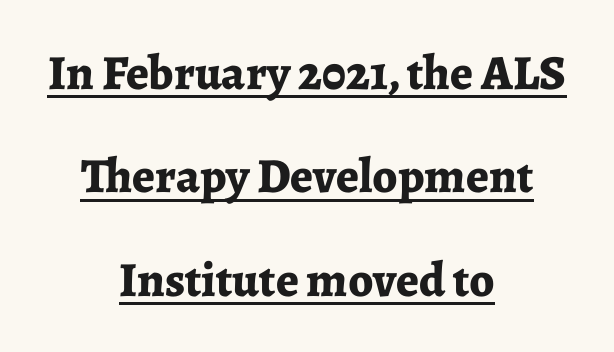
{"serif": "yes", "italic": "no", "bold": "yes", "weight": "bold", "width": "normal", "stroke_contrast": "low", "x_height": "medium", "monospaced": "no", "underline": "yes", "align": "center", "line_spacing": "loose", "line_spacing_ratio": 2.11, "letter_spacing": "normal", "letter_spacing_em": 0.0, "glyph_px": 49}
